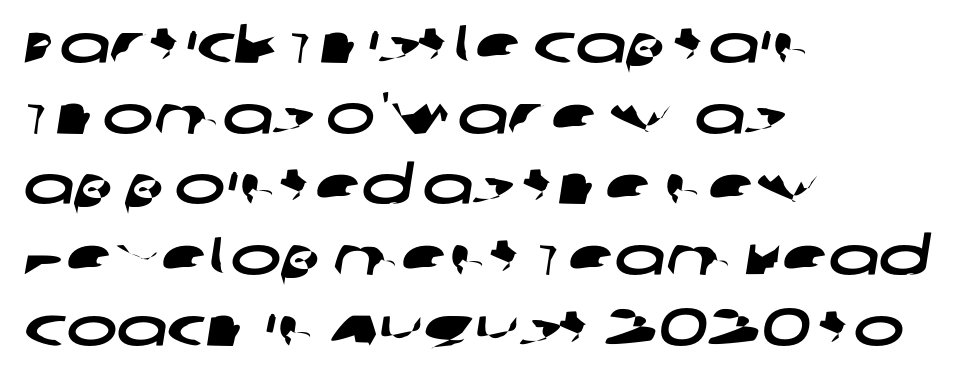
The rendering anchors every line to the left-hand side. Check where the strokes stop: nothing finishes them off — pure sans. Underlining? Definitely not there. No extra tracking has been applied to these lines.
